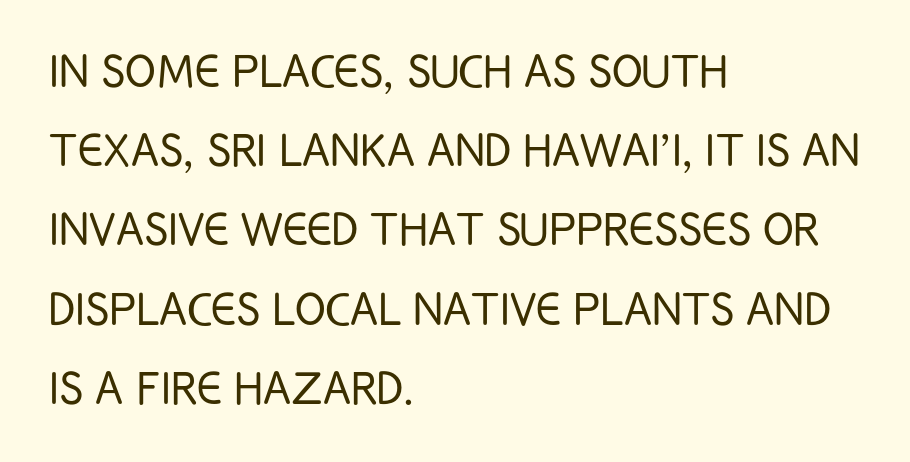
In terms of posture, this sample is upright. Are there feet on the stems? There aren't — it's a sans. The words here are not underlined. Whoever set this chose a conventional vertical rhythm. Weight class: somewhere from thin through regular.
